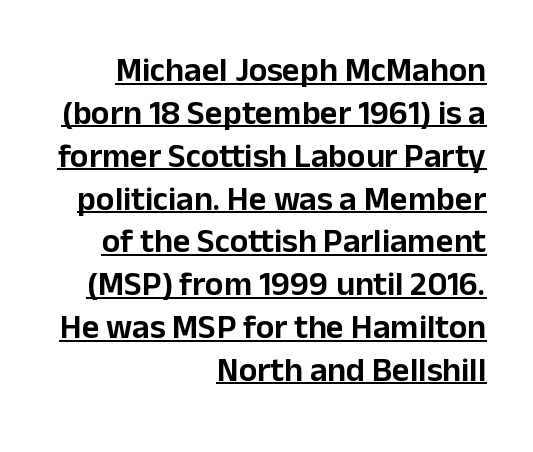
Is there much room between lines? A standard amount, neither cramped nor airy. Every character sits straight up, as roman type does. I'd call this a sans setting — the letters go barefoot. These lines stack with their right ends in a neat column. Proportional: the letters do not fall into vertical columns. Compared with undecorated copy, this sample adds a rule below the words.
